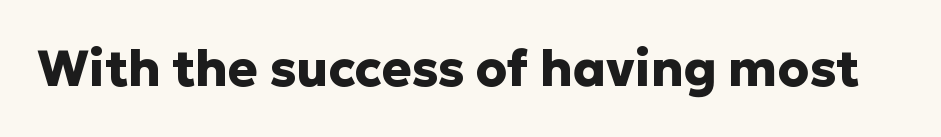
Q: Is the text bold? A: Yes.
Q: Is the text italic (slanted)? A: No, it is upright.
Q: Is the typeface a serif or a sans-serif typeface? A: Sans-serif.
Q: Is the text underlined? A: No.
Q: Is the spacing between letters normal or unusually wide? A: Normal.
Q: Width (condensed, normal, or wide)? A: Normal.
Q: Stroke contrast? A: Low.
Q: x-height? A: Medium.
Q: Monospaced? A: No.
